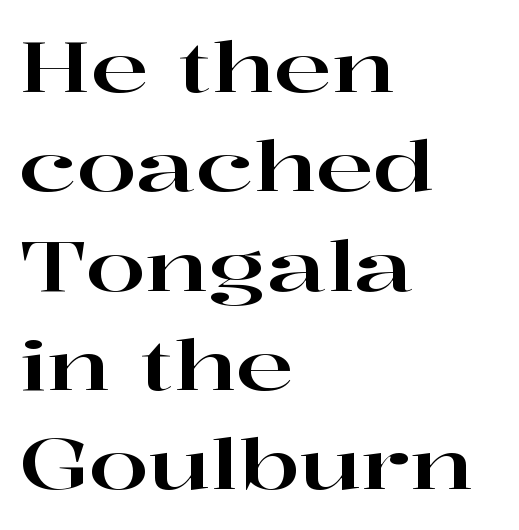
The image shows 69 px wide serif type, upright; set left-aligned, normal line spacing (1.44x), normal letter spacing, not underlined; high stroke contrast and a medium x-height.
